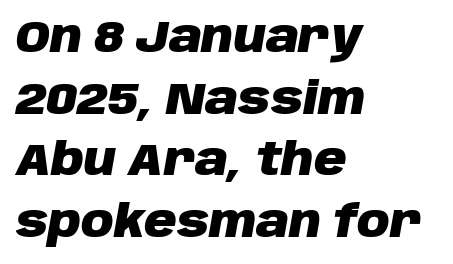
{"italic": "yes", "lean": "right", "slant_degrees": 10, "bold": "yes", "weight": "heavy", "width": "normal", "stroke_contrast": "low", "x_height": "large", "monospaced": "no", "underline": "no", "align": "left", "line_spacing": "normal", "line_spacing_ratio": 1.37, "letter_spacing": "normal", "letter_spacing_em": 0.0, "glyph_px": 45}
